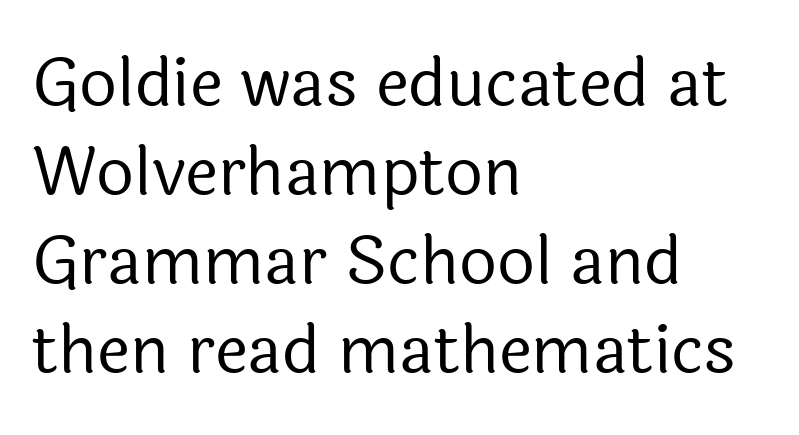
{"serif": "no", "italic": "no", "bold": "no", "weight": "regular", "width": "normal", "x_height": "medium", "monospaced": "no", "underline": "no", "align": "left", "line_spacing": "normal", "line_spacing_ratio": 1.35, "letter_spacing": "normal", "letter_spacing_em": 0.0, "glyph_px": 66}
